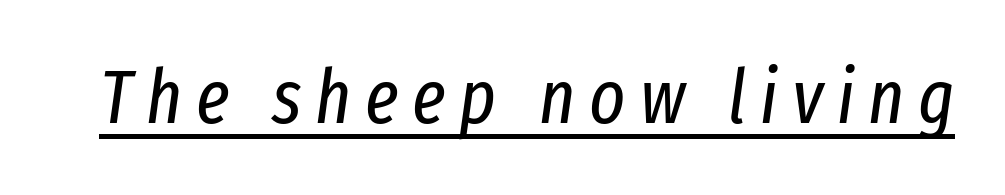
Q: Is the text bold? A: No.
Q: Is the text italic (slanted)? A: Yes, it leans right by about 8 degrees.
Q: Is the text underlined? A: Yes.
Q: Width (condensed, normal, or wide)? A: Condensed.
Q: Stroke contrast? A: Low.
Q: x-height? A: Medium.
Q: Monospaced? A: No.
